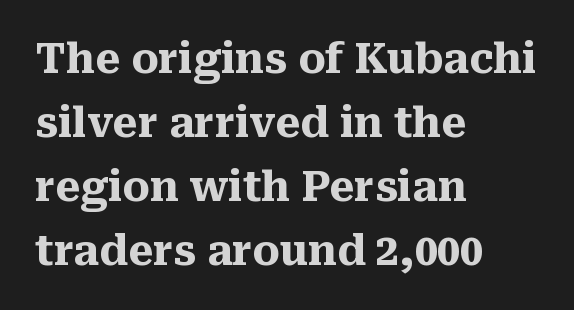
The image shows 41 px heavy serif type, upright; set left-aligned, normal line spacing (1.56x), normal letter spacing, not underlined; medium stroke contrast and a medium x-height.
